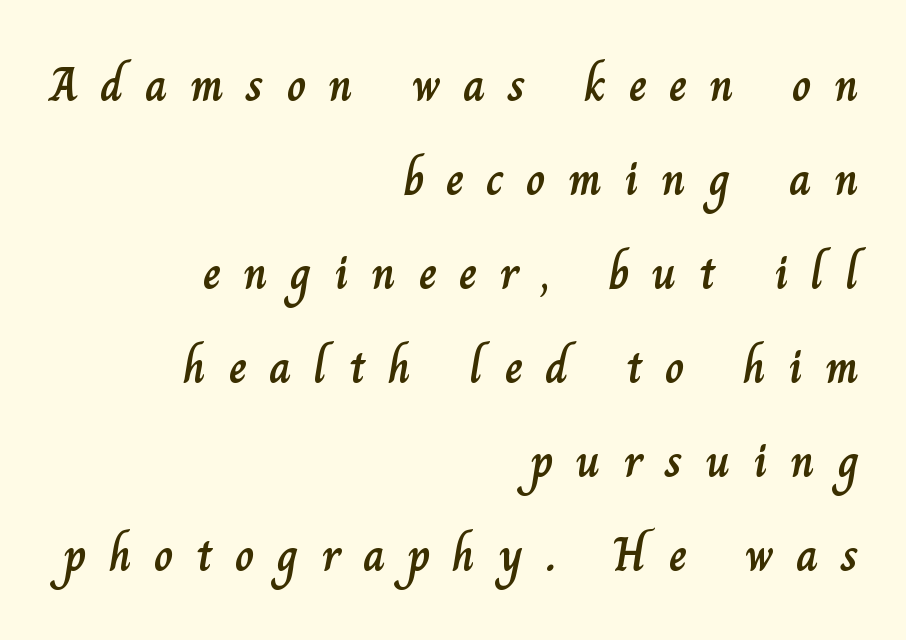
{"width": "normal", "stroke_contrast": "low", "x_height": "small", "monospaced": "no", "underline": "no", "align": "right", "line_spacing": "loose", "line_spacing_ratio": 1.96, "letter_spacing": "wide", "letter_spacing_em": 0.47, "glyph_px": 48}
